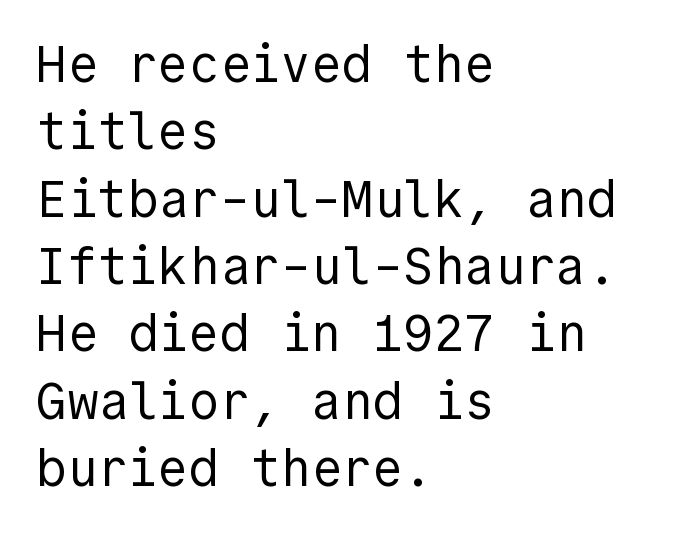
{"serif": "no", "italic": "no", "bold": "no", "weight": "regular", "width": "normal", "x_height": "medium", "underline": "no", "align": "left", "line_spacing": "normal", "line_spacing_ratio": 1.32, "letter_spacing": "normal", "letter_spacing_em": 0.0, "glyph_px": 51}
